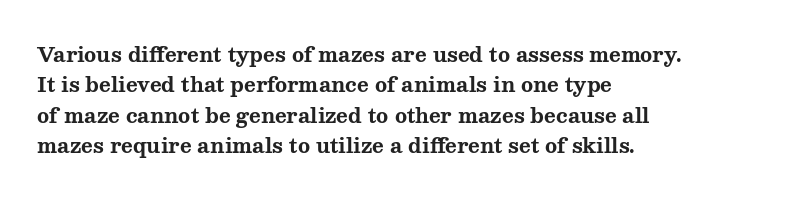
Q: Is the text bold? A: Yes.
Q: Is the text italic (slanted)? A: No, it is upright.
Q: Is the text underlined? A: No.
Q: How is the paragraph aligned? A: Left-aligned.
Q: Is the spacing between letters normal or unusually wide? A: Normal.
Q: Is the spacing between lines tight, normal or loose? A: Normal.
